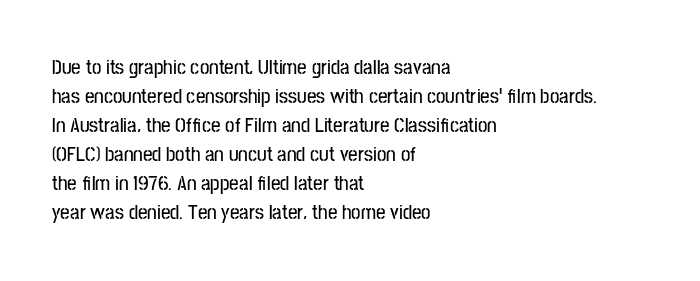
{"italic": "no", "underline": "no", "align": "left", "line_spacing": "normal", "line_spacing_ratio": 1.38, "letter_spacing": "normal", "letter_spacing_em": 0.0, "glyph_px": 21}
